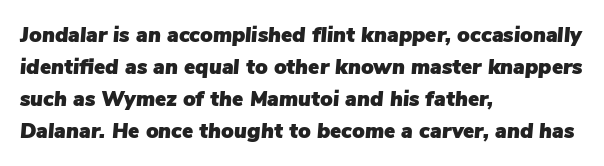
Q: Is the text italic (slanted)? A: Yes, it leans right by about 5 degrees.
Q: Is the text underlined? A: No.
Q: How is the paragraph aligned? A: Left-aligned.
Q: Is the spacing between letters normal or unusually wide? A: Normal.
Q: Is the spacing between lines tight, normal or loose? A: Normal.
